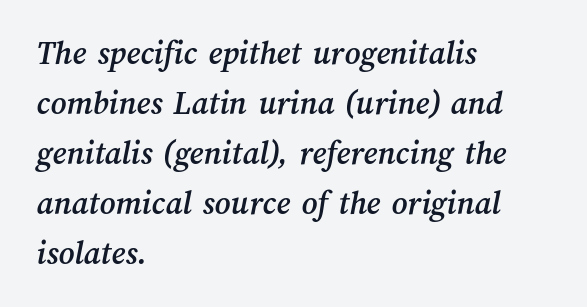
Q: Is the text underlined? A: No.
Q: How is the paragraph aligned? A: Left-aligned.
Q: Is the spacing between letters normal or unusually wide? A: Normal.
Q: Is the spacing between lines tight, normal or loose? A: Normal.
Q: Width (condensed, normal, or wide)? A: Normal.
Q: Stroke contrast? A: Medium.
Q: x-height? A: Medium.
Q: Monospaced? A: No.
